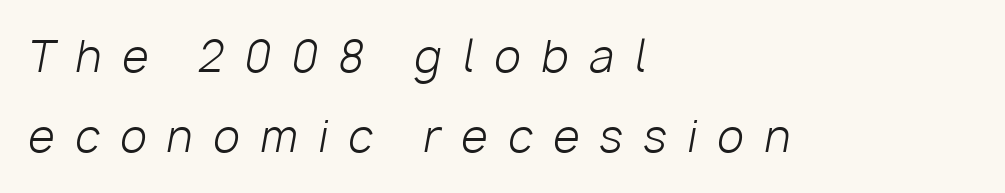
Q: Is the text bold? A: No.
Q: Is the text italic (slanted)? A: Yes, it leans right by about 10 degrees.
Q: Is the text underlined? A: No.
Q: How is the paragraph aligned? A: Left-aligned.
Q: Is the spacing between letters normal or unusually wide? A: Unusually wide.
Q: Width (condensed, normal, or wide)? A: Normal.
Q: Stroke contrast? A: Low.
Q: x-height? A: Medium.
Q: Monospaced? A: No.
